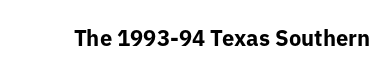
Short note: letters normally spaced. Words float on clear page, feet unadorned. The letters stand upright; this is a roman face. Heavy, bold letterforms.
